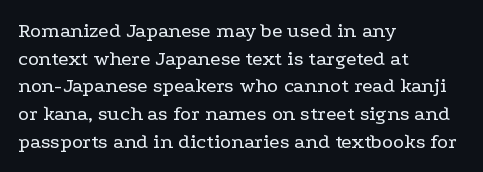
{"italic": "no", "bold": "no", "underline": "no", "align": "left", "line_spacing": "normal", "line_spacing_ratio": 1.32, "letter_spacing": "normal", "letter_spacing_em": 0.0, "glyph_px": 21}
